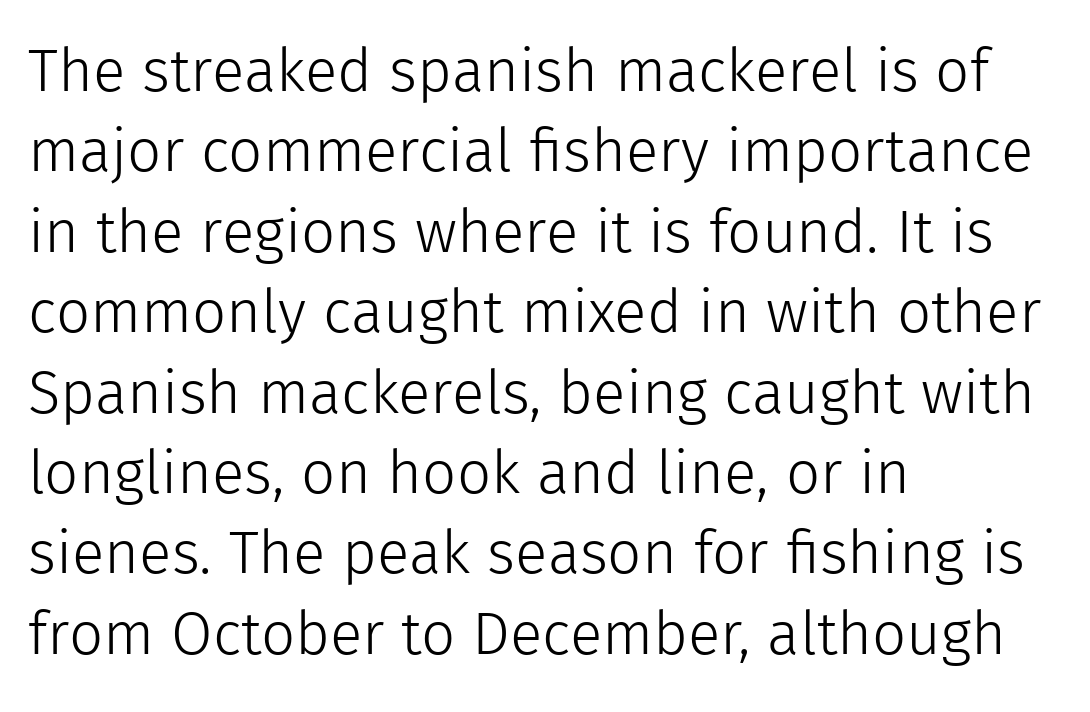
Q: Is the text bold? A: No.
Q: Is the text italic (slanted)? A: No, it is upright.
Q: Is the typeface a serif or a sans-serif typeface? A: Sans-serif.
Q: Is the text underlined? A: No.
Q: How is the paragraph aligned? A: Left-aligned.
Q: Is the spacing between letters normal or unusually wide? A: Normal.
Q: Is the spacing between lines tight, normal or loose? A: Normal.
Q: Width (condensed, normal, or wide)? A: Normal.
Q: x-height? A: Medium.
Q: Monospaced? A: No.
